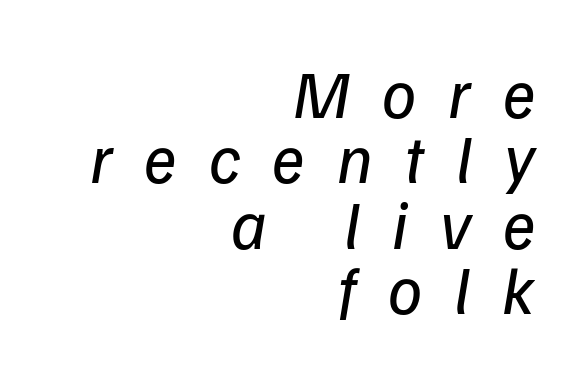
The vertical gap from one line to the next is small. The passage shown is typeset with a sans-serif family. A typesetter would call this heavily tracked-out type. This is not heavy type; no bold has been used. The passage shown is typed in a proportional face where columns would drift. Typeset ragged left — the right edge is the straight one.
